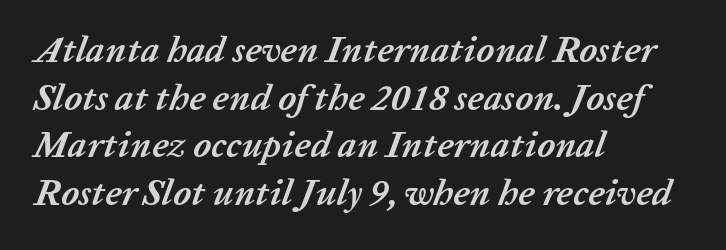
{"italic": "yes", "lean": "right", "slant_degrees": 20, "bold": "yes", "weight": "semibold", "width": "normal", "stroke_contrast": "low", "x_height": "medium", "monospaced": "no", "underline": "no", "align": "left", "line_spacing": "normal", "line_spacing_ratio": 1.29, "letter_spacing": "normal", "letter_spacing_em": 0.0, "glyph_px": 37}
